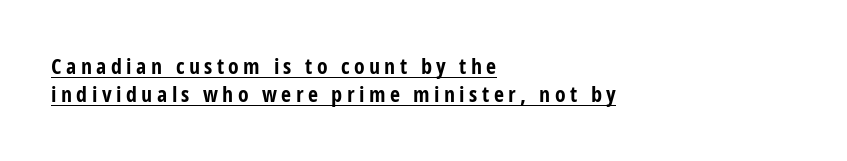
{"italic": "no", "bold": "yes", "underline": "yes", "align": "left", "line_spacing": "normal", "line_spacing_ratio": 1.27, "letter_spacing": "wide", "letter_spacing_em": 0.2, "glyph_px": 22}
